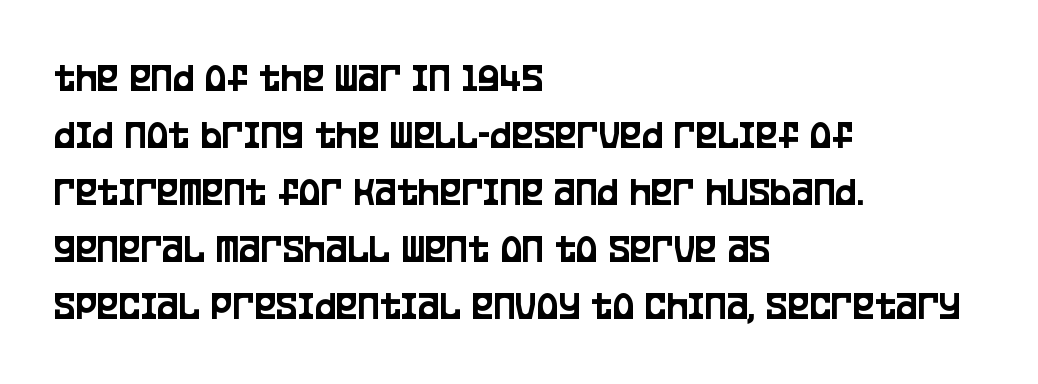
Q: Is the text italic (slanted)? A: No, it is upright.
Q: Is the typeface a serif or a sans-serif typeface? A: Sans-serif.
Q: Is the text underlined? A: No.
Q: How is the paragraph aligned? A: Left-aligned.
Q: Is the spacing between letters normal or unusually wide? A: Normal.
Q: Is the spacing between lines tight, normal or loose? A: Normal.
Q: Width (condensed, normal, or wide)? A: Condensed.
Q: Stroke contrast? A: Low.
Q: x-height? A: Large.
Q: Monospaced? A: No.
